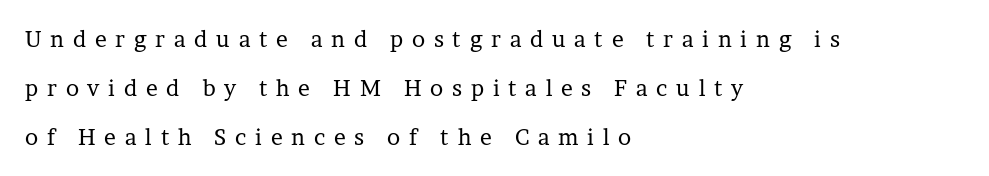
Q: Is the text bold? A: No.
Q: Is the text italic (slanted)? A: No, it is upright.
Q: Is the text underlined? A: No.
Q: How is the paragraph aligned? A: Left-aligned.
Q: Is the spacing between letters normal or unusually wide? A: Unusually wide.
Q: Is the spacing between lines tight, normal or loose? A: Loose.
